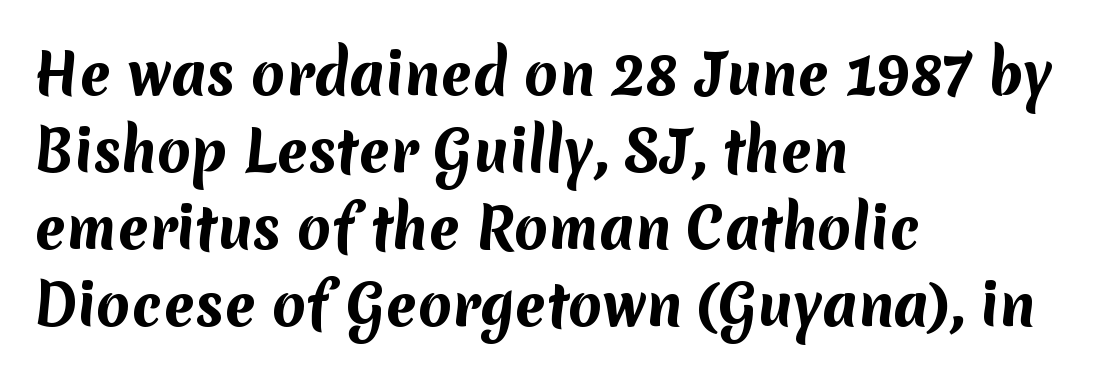
Q: Is the text bold? A: Yes.
Q: Is the typeface a serif or a sans-serif typeface? A: Sans-serif.
Q: Is the text underlined? A: No.
Q: How is the paragraph aligned? A: Left-aligned.
Q: Is the spacing between letters normal or unusually wide? A: Normal.
Q: Is the spacing between lines tight, normal or loose? A: Normal.
Q: Width (condensed, normal, or wide)? A: Normal.
Q: Stroke contrast? A: Medium.
Q: x-height? A: Medium.
Q: Monospaced? A: No.
